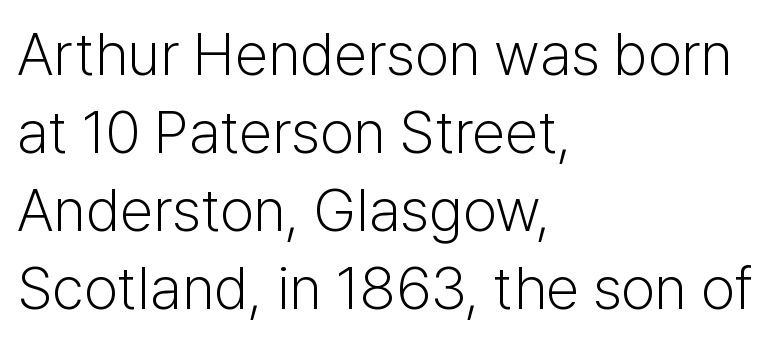
Words appear dense and cohesive because spacing is normal. Weight class: somewhere from thin through regular. Note the varied advance widths — an 'i' is clearly narrower than an 'm'. This is sans-serif lettering, the kind often seen on screens and signage. Leading matches the norm, producing a regular column.
